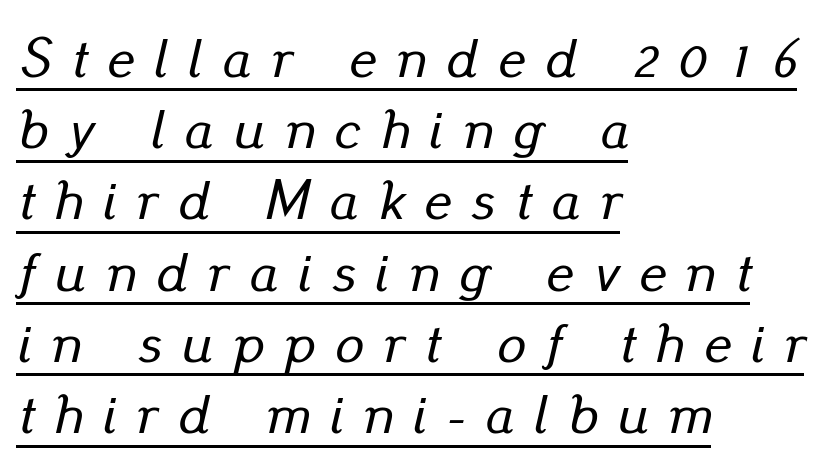
The image shows 57 px text type, italic (leaning right); set left-aligned, normal line spacing (1.25x), unusually wide letter spacing (+0.35 em), underlined; low stroke contrast and a small x-height.
